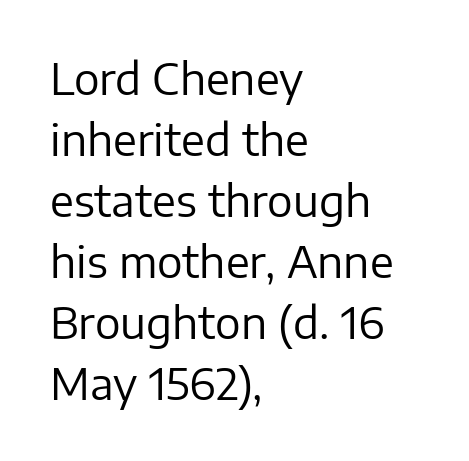
Q: Is the text bold? A: No.
Q: Is the text italic (slanted)? A: No, it is upright.
Q: Is the typeface a serif or a sans-serif typeface? A: Sans-serif.
Q: Is the text underlined? A: No.
Q: How is the paragraph aligned? A: Left-aligned.
Q: Is the spacing between letters normal or unusually wide? A: Normal.
Q: Is the spacing between lines tight, normal or loose? A: Normal.
Q: Width (condensed, normal, or wide)? A: Normal.
Q: Stroke contrast? A: Low.
Q: x-height? A: Medium.
Q: Monospaced? A: No.
